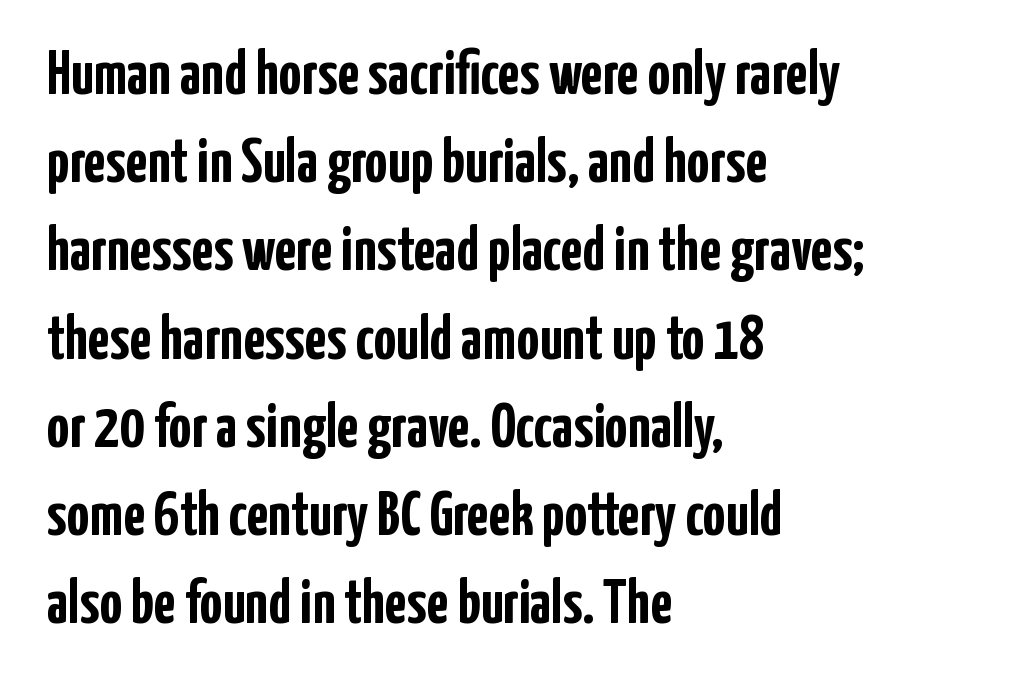
These lines carry a lot of weight — the face is fully bold. The gap between lines stays unmarked. Leading matches the norm, producing a regular column. The letters advance in unequal steps, a hallmark of proportional type. A student would call this left alignment; a typographer would say flush left, rag right. Posture: upright roman.
